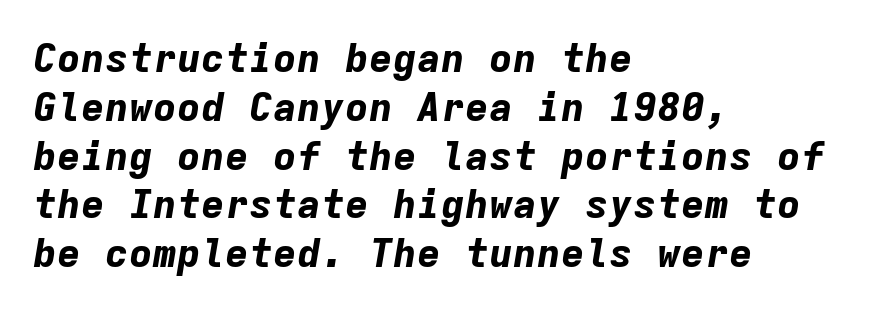
Q: Is the text bold? A: Yes.
Q: Is the text italic (slanted)? A: Yes, it leans right by about 9 degrees.
Q: Is the text underlined? A: No.
Q: How is the paragraph aligned? A: Left-aligned.
Q: Is the spacing between letters normal or unusually wide? A: Normal.
Q: Width (condensed, normal, or wide)? A: Normal.
Q: Stroke contrast? A: Low.
Q: x-height? A: Medium.
Q: Monospaced? A: Yes.
